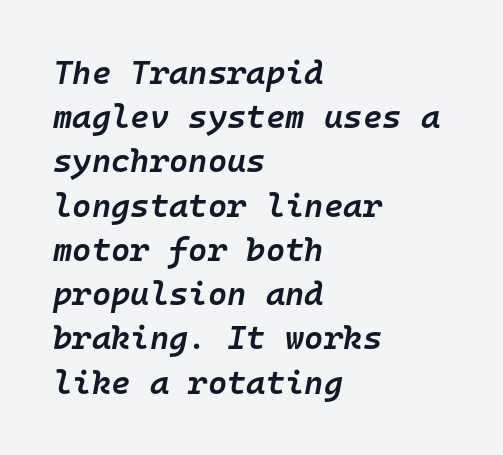
These lines are rendered in a fixed-pitch font. Each glyph is drawn with semibold strokes, heavier than normal yet not fully bold. These lines sit exactly where default settings would place them. Compared with typical body copy, the letter spacing here is the same. Check the space under the baseline: it is left empty. The rendering anchors every line to the left-hand side.
